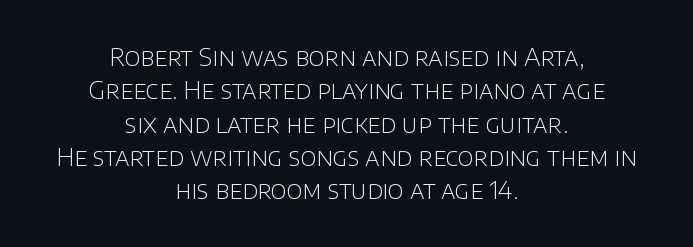
Q: Is the text bold? A: No.
Q: Is the text italic (slanted)? A: No, it is upright.
Q: Is the text underlined? A: No.
Q: How is the paragraph aligned? A: Centered.
Q: Is the spacing between letters normal or unusually wide? A: Normal.
Q: Is the spacing between lines tight, normal or loose? A: Normal.
